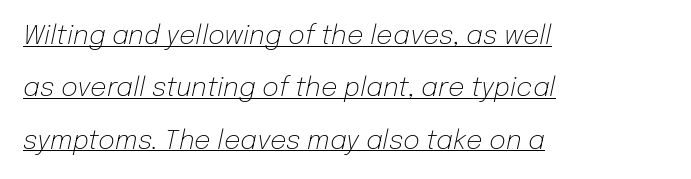
The image shows 26 px text type, italic (leaning right); set left-aligned, loose line spacing (2.01x), normal letter spacing, underlined.
